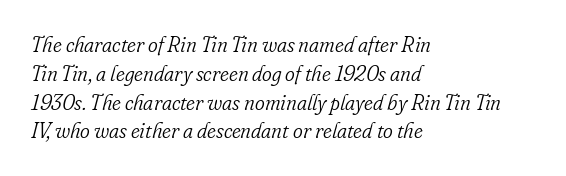
The image shows 21 px text type, italic (leaning right); set left-aligned, normal line spacing (1.37x), normal letter spacing, not underlined.
